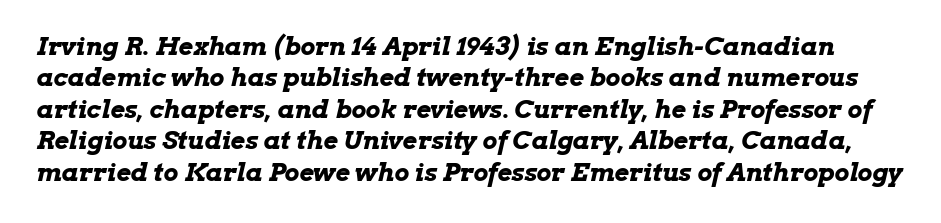
The image shows 25 px bold type, italic (leaning right); set normal line spacing (1.26x), normal letter spacing, not underlined.
